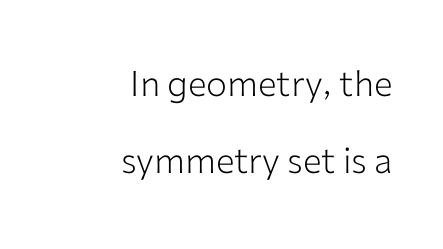
{"serif": "no", "italic": "no", "bold": "no", "weight": "light", "width": "normal", "stroke_contrast": "low", "x_height": "medium", "monospaced": "no", "underline": "no", "align": "right", "line_spacing": "loose", "line_spacing_ratio": 2.21, "letter_spacing": "normal", "letter_spacing_em": 0.0, "glyph_px": 35}
